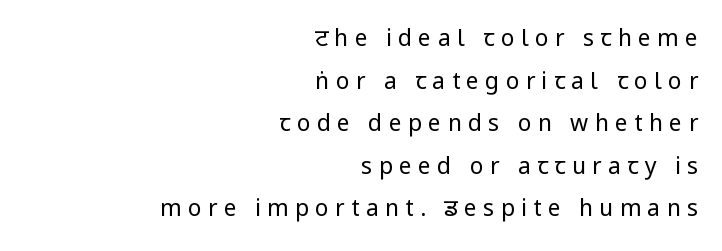
Q: Is the text bold? A: No.
Q: Is the text italic (slanted)? A: No, it is upright.
Q: Is the text underlined? A: No.
Q: How is the paragraph aligned? A: Right-aligned.
Q: Is the spacing between letters normal or unusually wide? A: Unusually wide.
